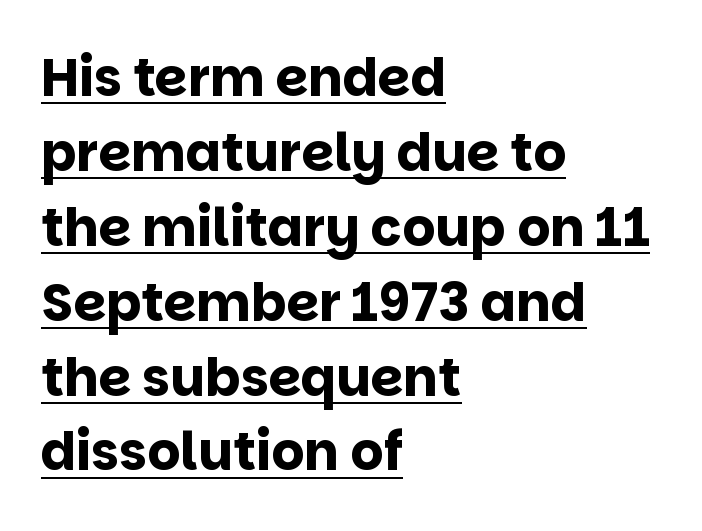
{"serif": "no", "italic": "no", "bold": "yes", "weight": "bold", "width": "normal", "stroke_contrast": "low", "x_height": "large", "monospaced": "no", "underline": "yes", "align": "left", "line_spacing": "normal", "line_spacing_ratio": 1.44, "letter_spacing": "normal", "letter_spacing_em": 0.0, "glyph_px": 52}
